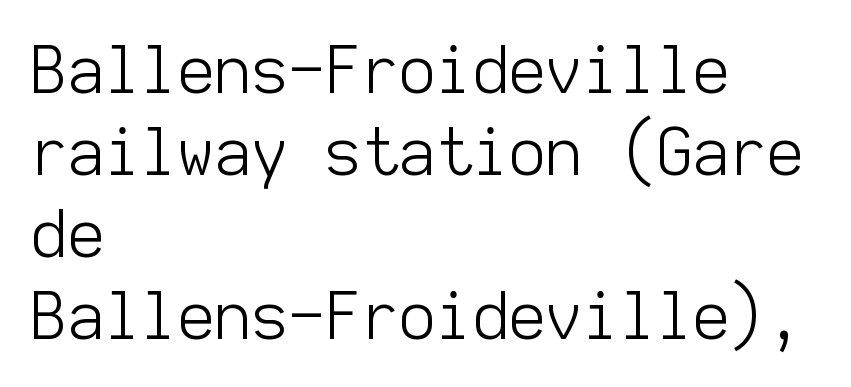
Q: Is the text bold? A: No.
Q: Is the text italic (slanted)? A: No, it is upright.
Q: Is the typeface a serif or a sans-serif typeface? A: Sans-serif.
Q: Is the text underlined? A: No.
Q: How is the paragraph aligned? A: Left-aligned.
Q: Is the spacing between letters normal or unusually wide? A: Normal.
Q: Is the spacing between lines tight, normal or loose? A: Normal.
Q: Width (condensed, normal, or wide)? A: Normal.
Q: Stroke contrast? A: Low.
Q: x-height? A: Medium.
Q: Monospaced? A: Yes.
